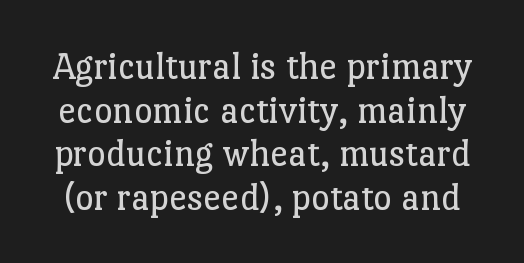
Q: Is the text bold? A: No.
Q: Is the text italic (slanted)? A: No, it is upright.
Q: Is the typeface a serif or a sans-serif typeface? A: Serif.
Q: Is the text underlined? A: No.
Q: Is the spacing between letters normal or unusually wide? A: Normal.
Q: Is the spacing between lines tight, normal or loose? A: Tight.
Q: Width (condensed, normal, or wide)? A: Normal.
Q: Stroke contrast? A: Low.
Q: x-height? A: Medium.
Q: Monospaced? A: No.
